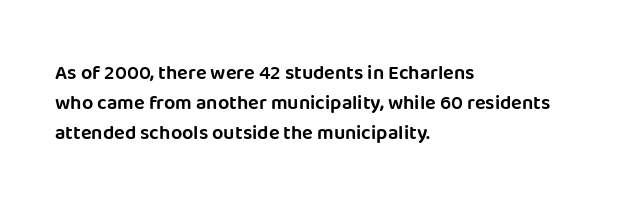
{"italic": "no", "underline": "no", "align": "left", "line_spacing": "normal", "line_spacing_ratio": 1.49, "letter_spacing": "normal", "letter_spacing_em": 0.0, "glyph_px": 20}
